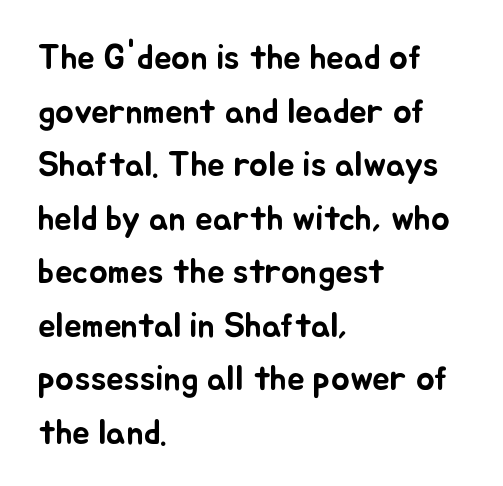
The image shows 35 px text type, upright; set left-aligned, normal line spacing (1.53x), normal letter spacing, not underlined; low stroke contrast and a small x-height.
